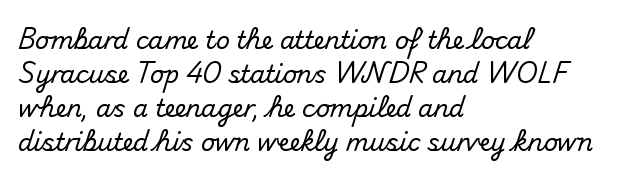
Each word holds together tightly as a unit, with standard inter-letter gaps. Horizontally, the lines are justified to the leading edge only. Check the space under the baseline: it is left empty. Leading matches the norm, producing a regular column.
